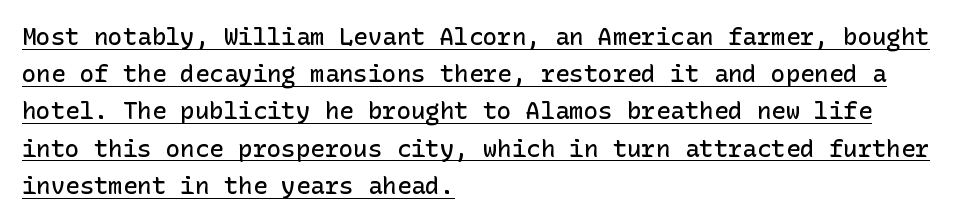
{"italic": "no", "bold": "semi", "underline": "yes", "align": "left", "line_spacing": "normal", "line_spacing_ratio": 1.55, "letter_spacing": "normal", "letter_spacing_em": 0.0, "glyph_px": 24}
